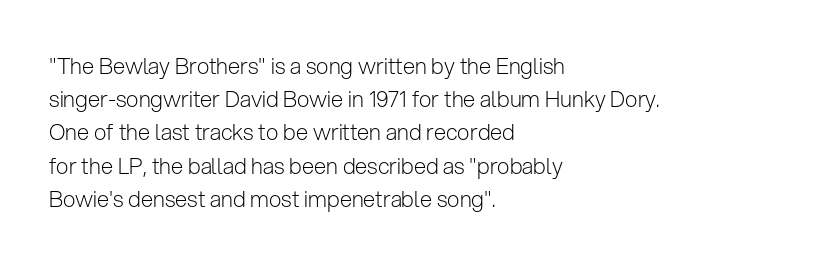
{"italic": "no", "bold": "no", "underline": "no", "align": "left", "line_spacing": "normal", "line_spacing_ratio": 1.51, "letter_spacing": "normal", "letter_spacing_em": 0.0, "glyph_px": 22}
